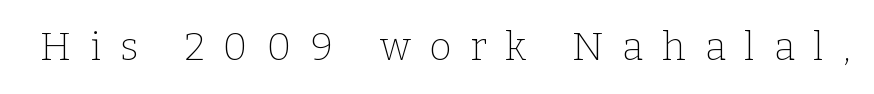
Q: Is the text bold? A: No.
Q: Is the text italic (slanted)? A: No, it is upright.
Q: Is the typeface a serif or a sans-serif typeface? A: Serif.
Q: Is the text underlined? A: No.
Q: Is the spacing between letters normal or unusually wide? A: Unusually wide.
Q: Width (condensed, normal, or wide)? A: Normal.
Q: Stroke contrast? A: Low.
Q: x-height? A: Medium.
Q: Monospaced? A: No.
